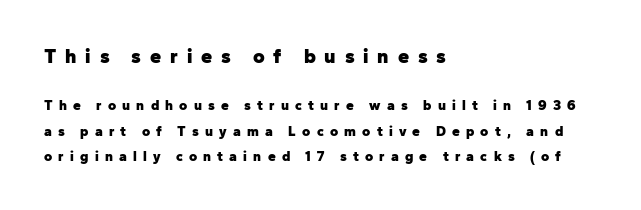
{"italic": "no", "bold": "yes", "underline": "no", "align": "left", "line_spacing_ratio": 1.84, "letter_spacing": "wide", "letter_spacing_em": 0.44, "larger_block": "first", "size_ratio": 1.43, "glyph_px": 20}
